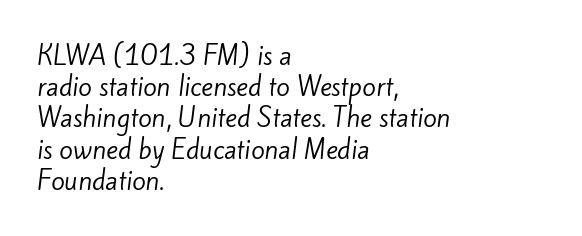
{"bold": "no", "underline": "no", "align": "left", "line_spacing": "normal", "line_spacing_ratio": 1.25, "letter_spacing": "normal", "letter_spacing_em": 0.0, "glyph_px": 25}
